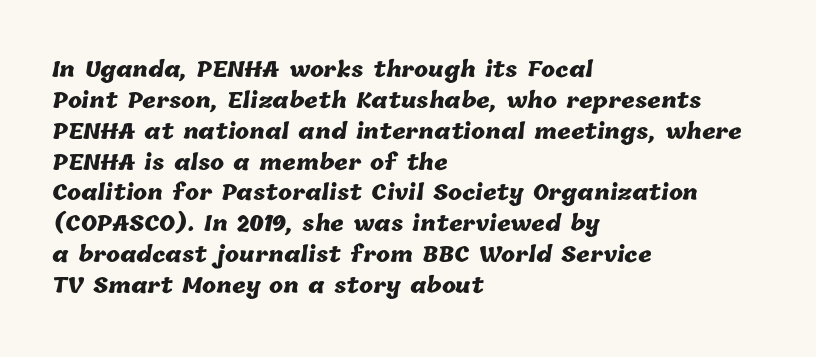
Does the weight exceed regular? Yes, all the way to bold. The gaps between neighbouring characters are ordinary and unremarkable. This rendering uses left alignment, leaving the right contour irregular. The space directly below the letters is spotless.
